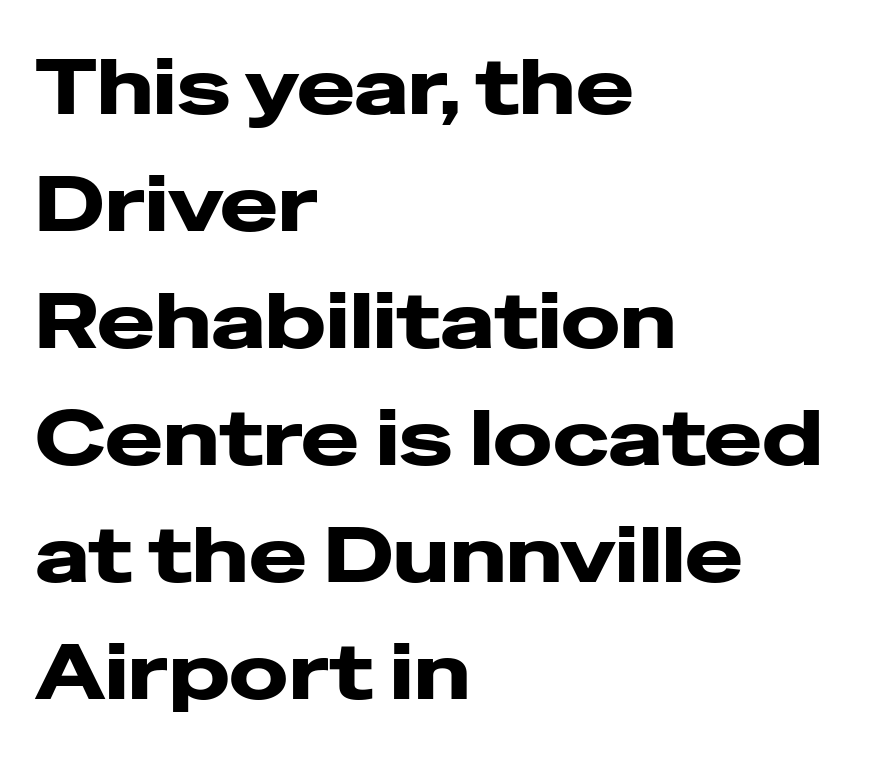
The image shows 78 px wide sans-serif type, upright; set left-aligned, normal line spacing (1.5x), normal letter spacing, not underlined; low stroke contrast and a medium x-height.
